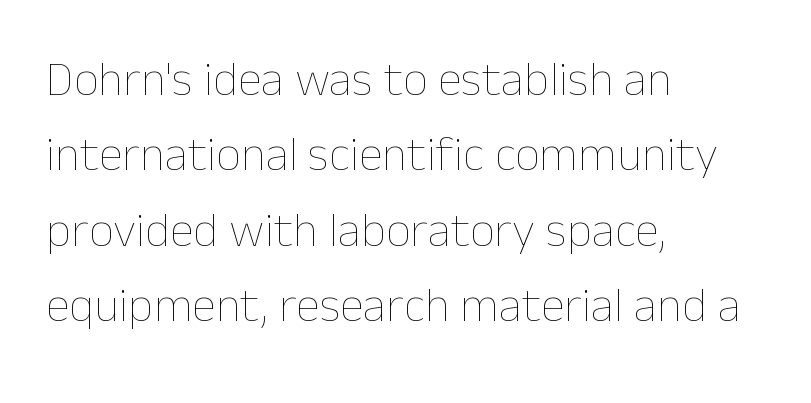
The image shows 49 px thin type, upright; set left-aligned, normal line spacing (1.54x), normal letter spacing, not underlined; low stroke contrast and a medium x-height.
